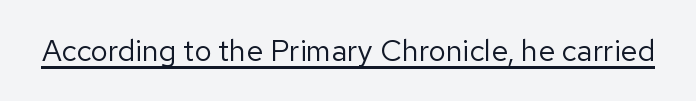
{"serif": "no", "italic": "no", "bold": "no", "weight": "regular", "width": "normal", "stroke_contrast": "low", "x_height": "medium", "monospaced": "no", "underline": "yes", "letter_spacing": "normal", "letter_spacing_em": 0.0, "glyph_px": 30}
